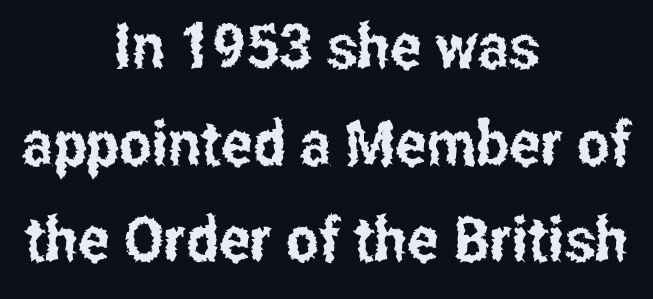
The image shows 62 px condensed sans-serif type, upright; set centered, normal line spacing (1.56x), normal letter spacing, not underlined; low stroke contrast and a medium x-height.
